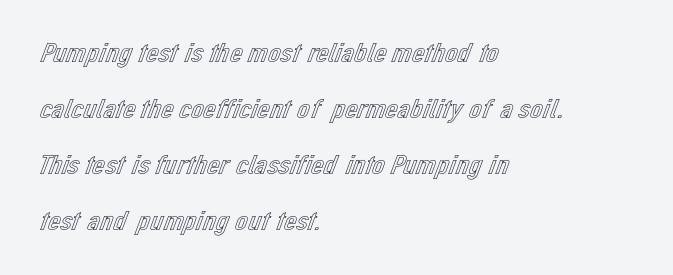
{"width": "normal", "x_height": "medium", "monospaced": "no", "underline": "no", "align": "left", "line_spacing": "loose", "line_spacing_ratio": 2.0, "letter_spacing": "normal", "letter_spacing_em": 0.0, "glyph_px": 28}
